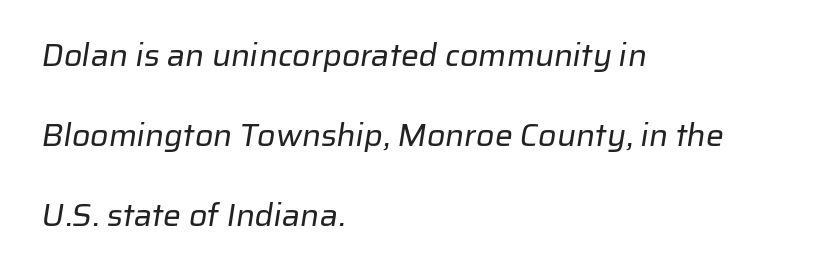
Left-aligned paragraph, ragged on the right. Grotesque or geometric, the face here clearly has no serifs. Does the leading feel generous? Absolutely, it's lavish. The string is rendered with underlining switched off.
